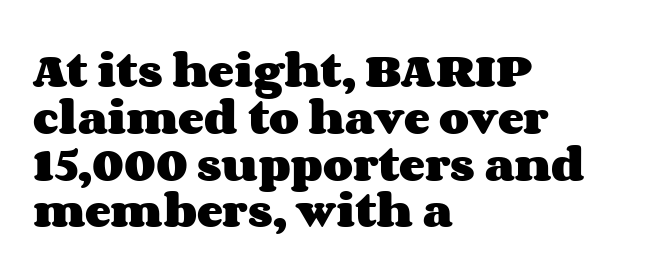
The image shows 39 px heavy, wide type, upright; set left-aligned, line spacing 1.2x, normal letter spacing, not underlined; medium stroke contrast and a large x-height.
